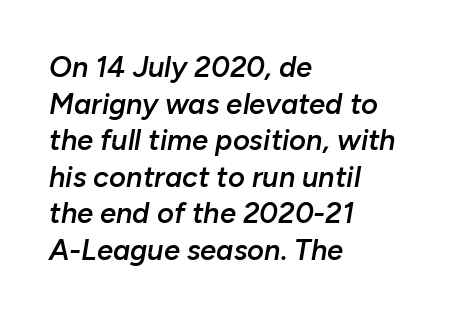
{"italic": "yes", "lean": "right", "slant_degrees": 10, "bold": "semi", "weight": "semibold", "width": "normal", "stroke_contrast": "low", "x_height": "medium", "monospaced": "no", "underline": "no", "align": "left", "line_spacing": "normal", "line_spacing_ratio": 1.26, "letter_spacing": "normal", "letter_spacing_em": 0.0, "glyph_px": 29}
